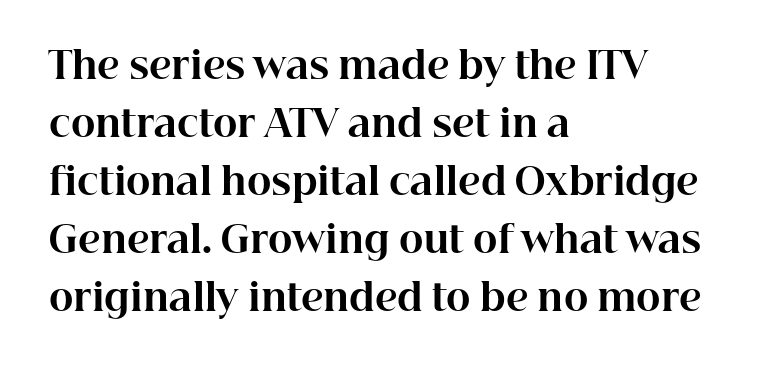
The specimen reads as upright at a glance. The rendering uses natural spacing where letterforms have individual widths. Quick note: underline off. Stroke terminals: seriffed. Line starts are locked; line ends wander.
